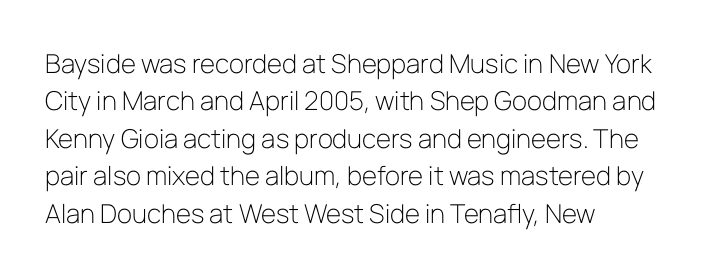
The image shows 26 px text type, upright; set left-aligned, normal line spacing (1.44x), normal letter spacing, not underlined.
